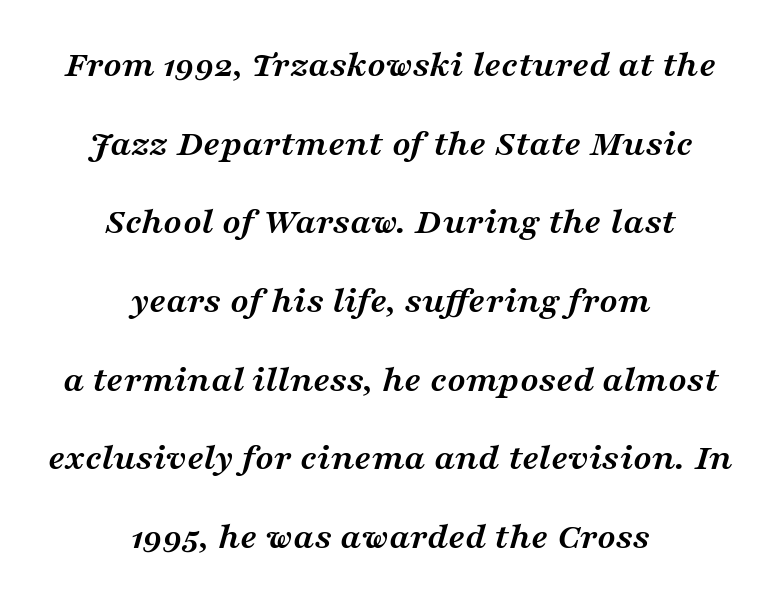
The lines are quadded center. When letters slant like this, we call the style italic. These lines are rendered in a variable-pitch font. Only glyphs here, with clear space below each row.
